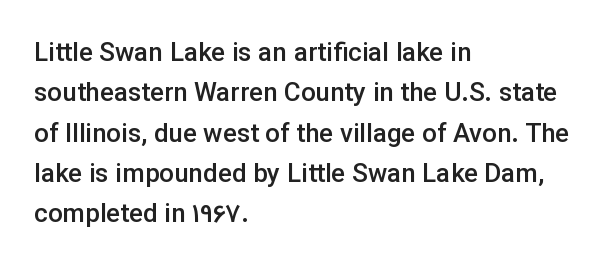
The image shows 26 px text type, upright; set left-aligned, normal line spacing (1.55x), normal letter spacing, not underlined.
